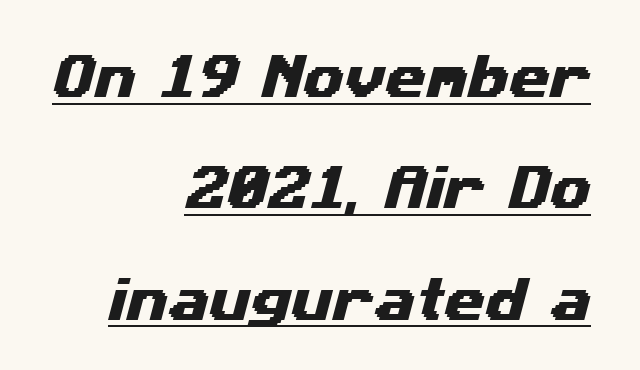
Q: Is the typeface a serif or a sans-serif typeface? A: Sans-serif.
Q: Is the text underlined? A: Yes.
Q: How is the paragraph aligned? A: Right-aligned.
Q: Is the spacing between letters normal or unusually wide? A: Normal.
Q: Is the spacing between lines tight, normal or loose? A: Loose.
Q: Width (condensed, normal, or wide)? A: Wide.
Q: Stroke contrast? A: Medium.
Q: x-height? A: Medium.
Q: Monospaced? A: No.
